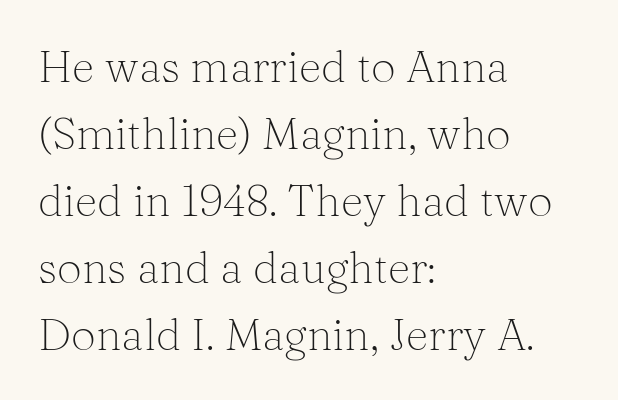
{"serif": "yes", "italic": "no", "bold": "no", "weight": "light", "width": "normal", "stroke_contrast": "medium", "x_height": "medium", "monospaced": "no", "underline": "no", "align": "left", "line_spacing": "normal", "line_spacing_ratio": 1.52, "letter_spacing": "normal", "letter_spacing_em": 0.0, "glyph_px": 44}
